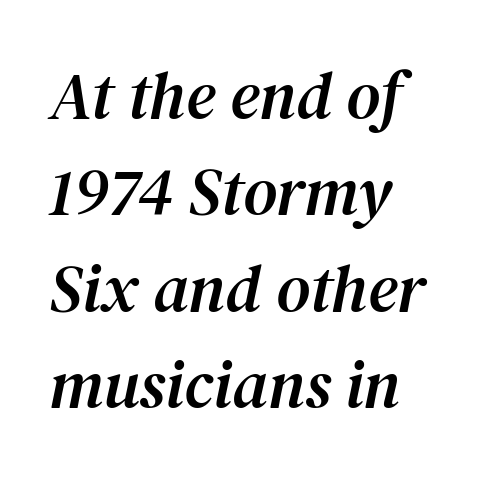
Q: Is the text italic (slanted)? A: Yes, it leans right by about 12 degrees.
Q: Is the typeface a serif or a sans-serif typeface? A: Serif.
Q: Is the text underlined? A: No.
Q: How is the paragraph aligned? A: Left-aligned.
Q: Is the spacing between letters normal or unusually wide? A: Normal.
Q: Is the spacing between lines tight, normal or loose? A: Normal.
Q: Width (condensed, normal, or wide)? A: Normal.
Q: Stroke contrast? A: Medium.
Q: x-height? A: Medium.
Q: Monospaced? A: No.
